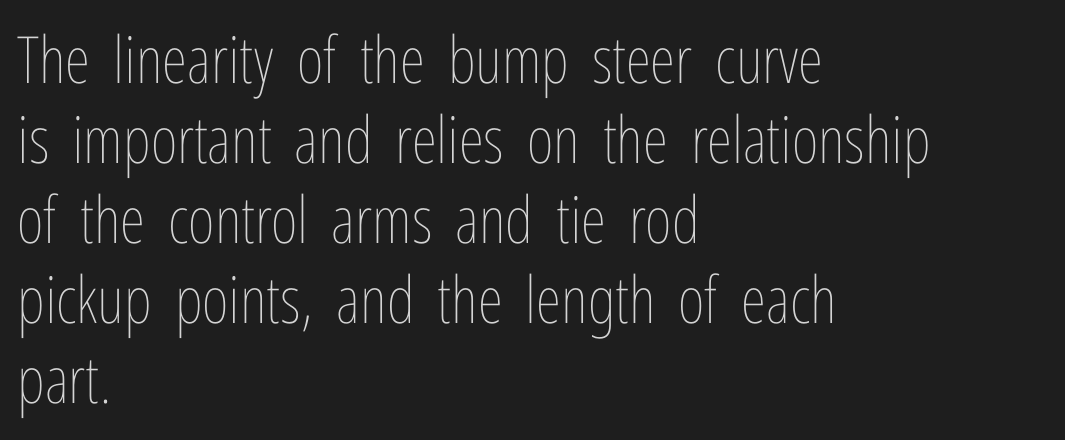
Q: Is the text bold? A: No.
Q: Is the text italic (slanted)? A: No, it is upright.
Q: Is the text underlined? A: No.
Q: How is the paragraph aligned? A: Left-aligned.
Q: Is the spacing between letters normal or unusually wide? A: Normal.
Q: Width (condensed, normal, or wide)? A: Condensed.
Q: Stroke contrast? A: Low.
Q: x-height? A: Medium.
Q: Monospaced? A: No.
